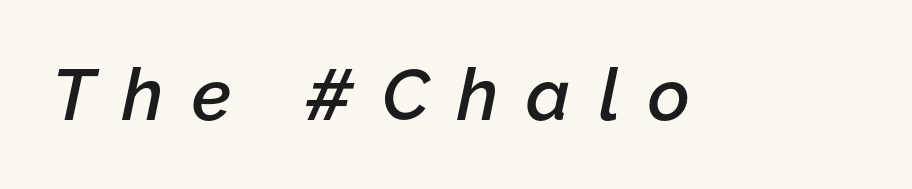
{"italic": "yes", "lean": "right", "slant_degrees": 12, "bold": "semi", "weight": "semibold", "width": "normal", "stroke_contrast": "low", "x_height": "medium", "monospaced": "no", "underline": "no", "letter_spacing": "wide", "letter_spacing_em": 0.39, "glyph_px": 72}
